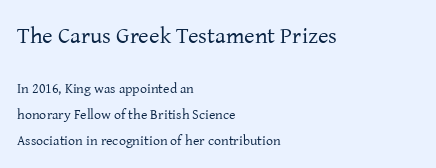
Q: Is the text bold? A: No.
Q: Is the text italic (slanted)? A: No, it is upright.
Q: Is the text underlined? A: No.
Q: How is the paragraph aligned? A: Left-aligned.
Q: Is the spacing between letters normal or unusually wide? A: Normal.
Q: Which block of text is set in a larger size, the first (top) or the second (bottom)? A: The first (top) one.
